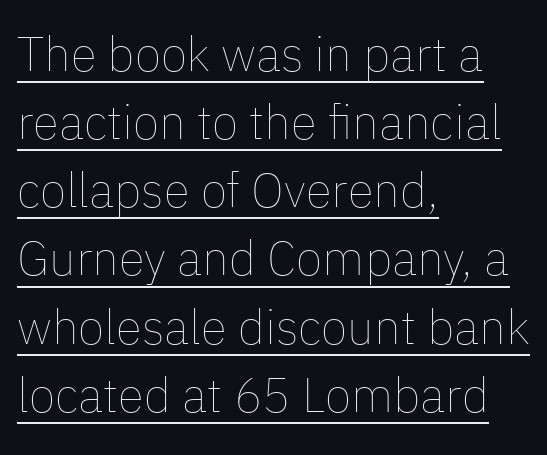
Do the characters align in a grid? No, the font is proportional. Italic: no, the glyphs are upright roman. Looks like someone drew a line under every word here. The strokes are not fattened; the text isn't bold.
